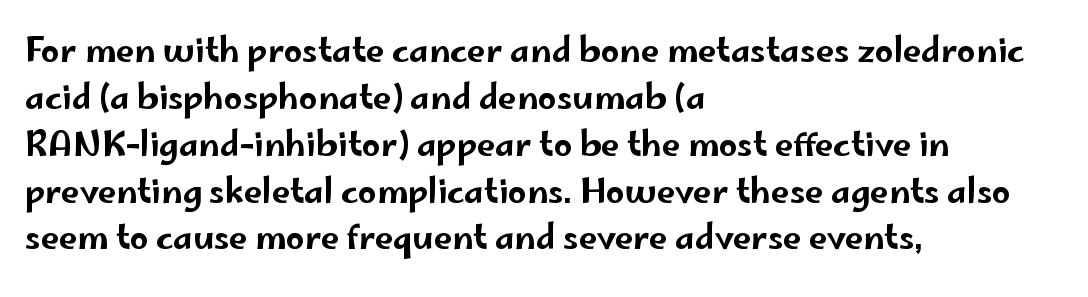
Q: Is the text italic (slanted)? A: No, it is upright.
Q: Is the typeface a serif or a sans-serif typeface? A: Sans-serif.
Q: Is the text underlined? A: No.
Q: How is the paragraph aligned? A: Left-aligned.
Q: Is the spacing between letters normal or unusually wide? A: Normal.
Q: Is the spacing between lines tight, normal or loose? A: Normal.
Q: Width (condensed, normal, or wide)? A: Wide.
Q: Stroke contrast? A: Low.
Q: x-height? A: Small.
Q: Monospaced? A: No.
